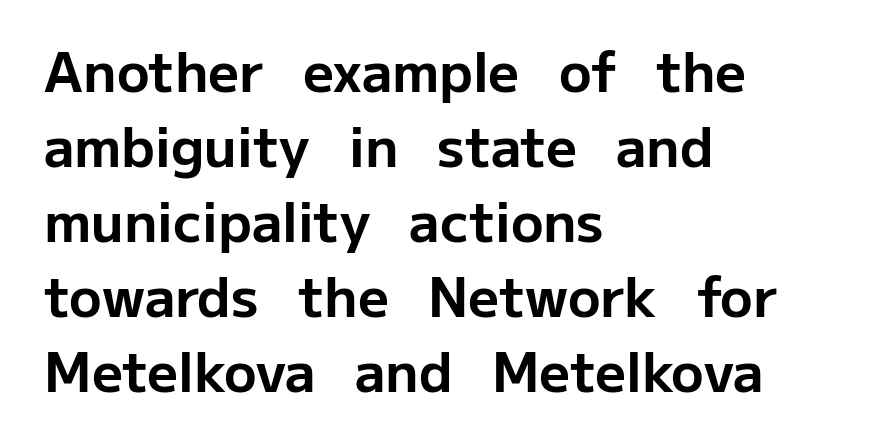
Q: Is the text bold? A: Yes.
Q: Is the text italic (slanted)? A: No, it is upright.
Q: Is the typeface a serif or a sans-serif typeface? A: Sans-serif.
Q: Is the text underlined? A: No.
Q: How is the paragraph aligned? A: Left-aligned.
Q: Is the spacing between letters normal or unusually wide? A: Normal.
Q: Is the spacing between lines tight, normal or loose? A: Normal.
Q: Width (condensed, normal, or wide)? A: Normal.
Q: Stroke contrast? A: Low.
Q: x-height? A: Medium.
Q: Monospaced? A: No.
